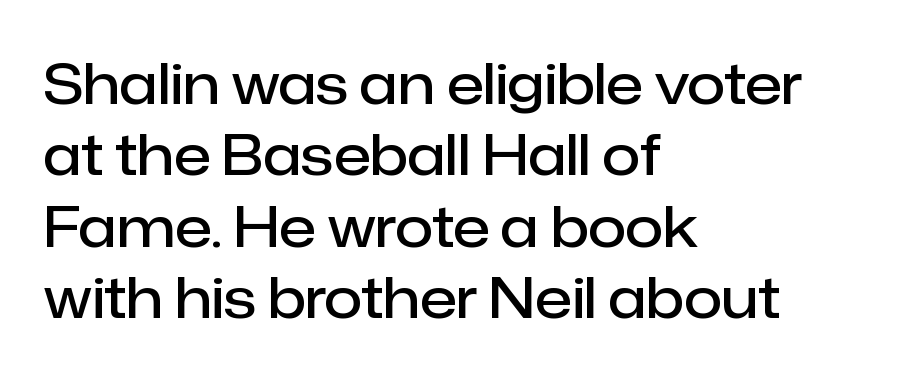
The image shows 55 px semibold sans-serif type, upright; set left-aligned, normal line spacing (1.3x), normal letter spacing, not underlined; low stroke contrast and a medium x-height.
